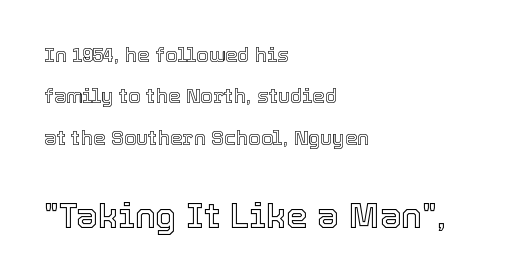
{"italic": "no", "width": "normal", "x_height": "medium", "monospaced": "no", "underline": "no", "align": "left", "line_spacing": "loose", "line_spacing_ratio": 2.07, "letter_spacing": "normal", "letter_spacing_em": 0.0, "larger_block": "second", "size_ratio": 1.75, "glyph_px": 35}
